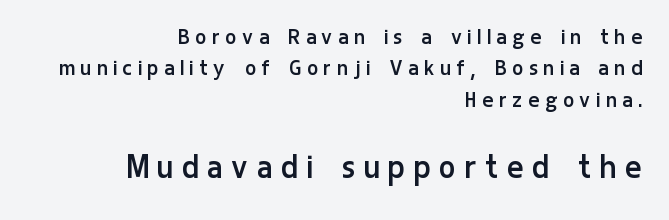
{"serif": "no", "italic": "no", "bold": "no", "weight": "regular", "width": "condensed", "stroke_contrast": "low", "x_height": "medium", "monospaced": "no", "underline": "no", "align": "right", "line_spacing": "normal", "line_spacing_ratio": 1.26, "letter_spacing": "wide", "letter_spacing_em": 0.26, "larger_block": "second", "size_ratio": 1.52, "glyph_px": 38}
